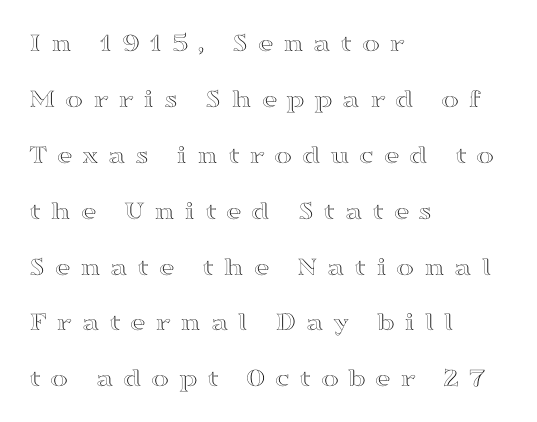
Q: Is the text italic (slanted)? A: No, it is upright.
Q: Is the text underlined? A: No.
Q: How is the paragraph aligned? A: Left-aligned.
Q: Is the spacing between letters normal or unusually wide? A: Unusually wide.
Q: Is the spacing between lines tight, normal or loose? A: Loose.
